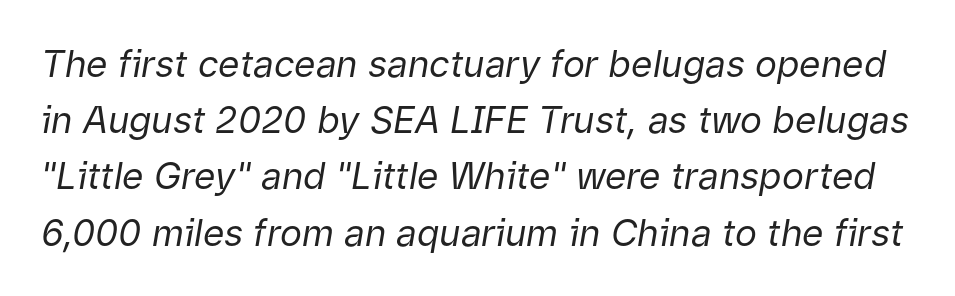
The image shows 37 px regular-weight type, italic (leaning right); set normal line spacing (1.52x), normal letter spacing, not underlined; low stroke contrast and a medium x-height.
